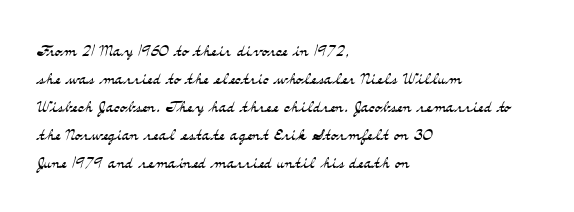
The image shows 22 px text type; set left-aligned, normal line spacing (1.27x), normal letter spacing, not underlined.
